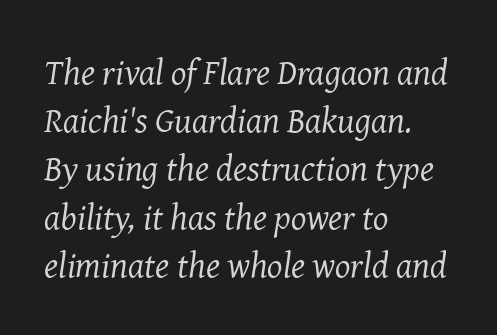
Q: Is the text bold? A: No.
Q: Is the text italic (slanted)? A: Yes, it leans right by about 8 degrees.
Q: Is the typeface a serif or a sans-serif typeface? A: Serif.
Q: Is the text underlined? A: No.
Q: How is the paragraph aligned? A: Left-aligned.
Q: Is the spacing between letters normal or unusually wide? A: Normal.
Q: Is the spacing between lines tight, normal or loose? A: Normal.
Q: Width (condensed, normal, or wide)? A: Normal.
Q: Stroke contrast? A: Medium.
Q: x-height? A: Medium.
Q: Monospaced? A: No.
